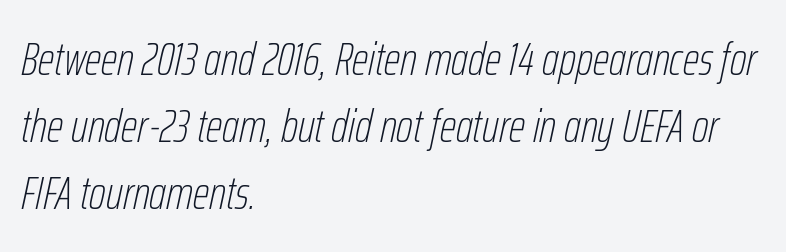
{"italic": "yes", "lean": "right", "slant_degrees": 12, "bold": "no", "weight": "thin", "width": "condensed", "stroke_contrast": "low", "x_height": "medium", "monospaced": "no", "underline": "no", "align": "left", "line_spacing": "normal", "line_spacing_ratio": 1.43, "letter_spacing": "normal", "letter_spacing_em": 0.0, "glyph_px": 47}
